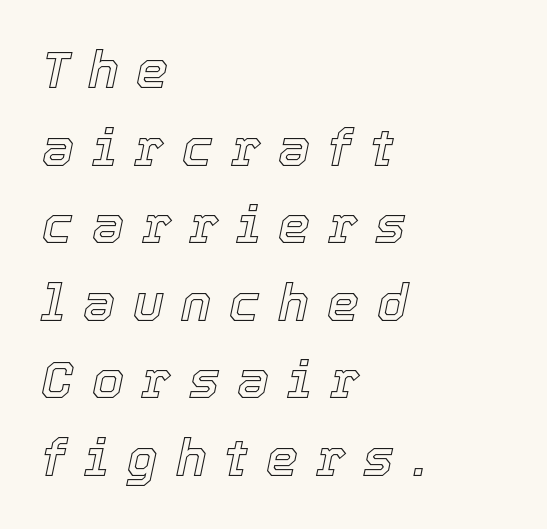
{"italic": "yes", "lean": "right", "slant_degrees": 12, "width": "normal", "x_height": "medium", "monospaced": "no", "underline": "no", "align": "left", "line_spacing": "normal", "line_spacing_ratio": 1.52, "letter_spacing": "wide", "letter_spacing_em": 0.35, "glyph_px": 51}
